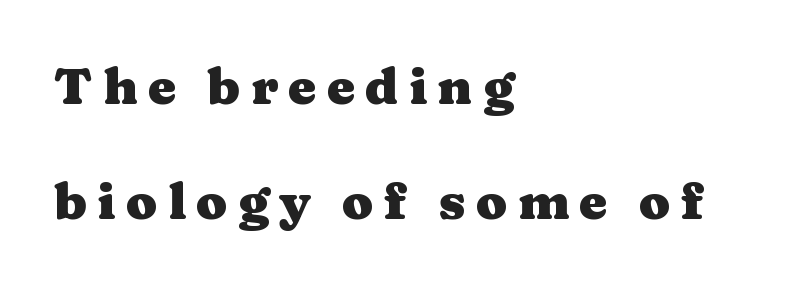
The image shows 51 px heavy, wide serif type, upright; set left-aligned, loose line spacing (2.26x), unusually wide letter spacing (+0.2 em), not underlined; medium stroke contrast and a medium x-height.
